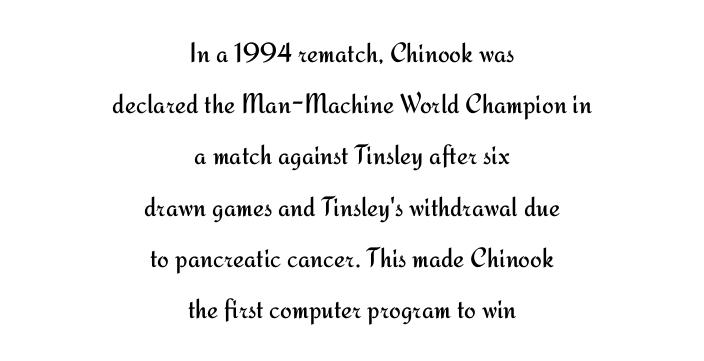
{"serif": "no", "italic": "no", "bold": "no", "weight": "regular", "width": "normal", "stroke_contrast": "medium", "x_height": "small", "monospaced": "no", "underline": "no", "align": "center", "line_spacing_ratio": 1.83, "letter_spacing": "normal", "letter_spacing_em": 0.0, "glyph_px": 28}
